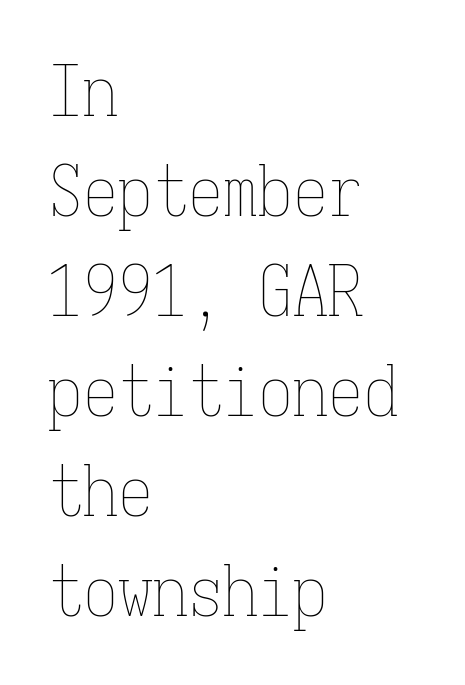
{"italic": "no", "bold": "no", "weight": "thin", "width": "condensed", "stroke_contrast": "low", "x_height": "medium", "monospaced": "yes", "underline": "no", "align": "left", "line_spacing": "normal", "line_spacing_ratio": 1.43, "letter_spacing": "normal", "letter_spacing_em": 0.0, "glyph_px": 70}
